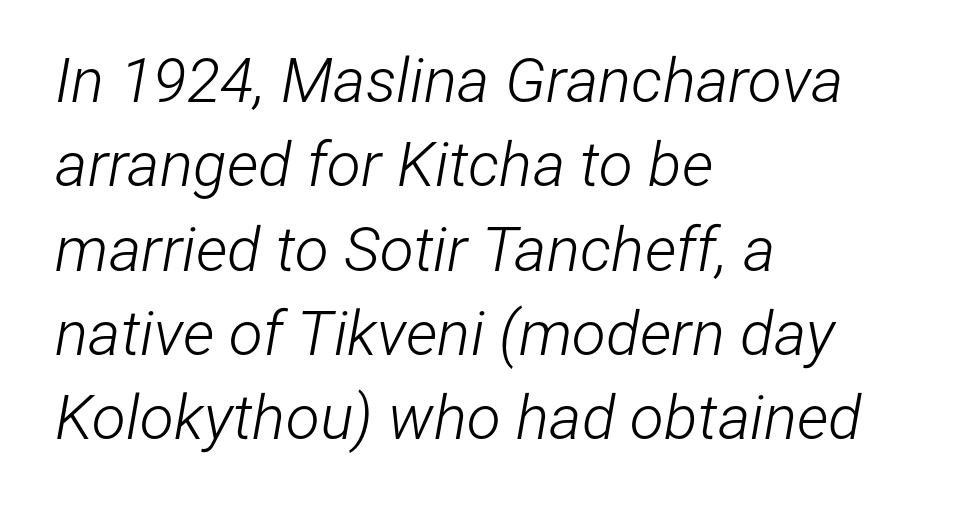
Line beginnings align vertically; line endings do not. Reading down the column, the eye jumps a familiar distance to each next line. This rendering leaves character spacing at its baseline value. Is the type heavy? It reads as light-to-regular instead.
